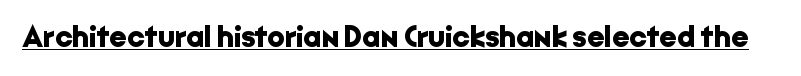
The image shows 31 px bold sans-serif type, upright; set normal letter spacing, underlined; low stroke contrast and a medium x-height.
